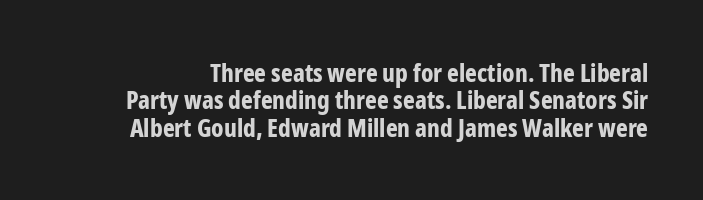
{"italic": "no", "bold": "yes", "underline": "no", "line_spacing": "tight", "line_spacing_ratio": 1.1, "letter_spacing": "normal", "letter_spacing_em": 0.0, "glyph_px": 25}
